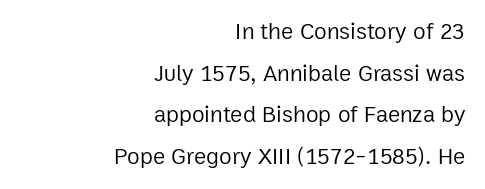
Q: Is the text bold? A: No.
Q: Is the text italic (slanted)? A: No, it is upright.
Q: Is the text underlined? A: No.
Q: How is the paragraph aligned? A: Right-aligned.
Q: Is the spacing between letters normal or unusually wide? A: Normal.
